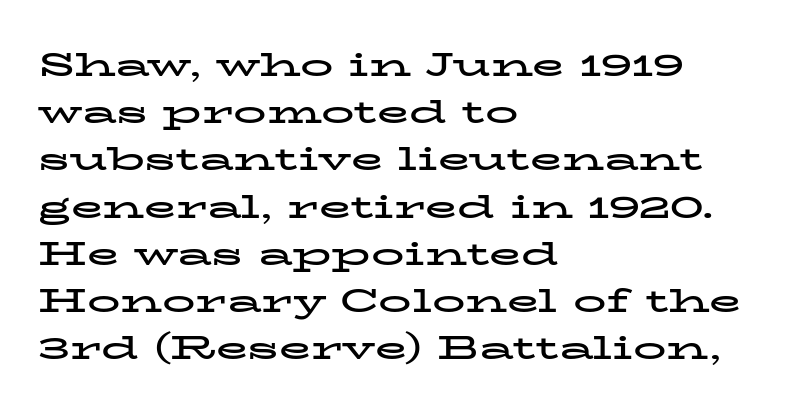
Quick note: interline space is typical. The paragraph shown leans on its left margin. Words float on clear page, feet unadorned. The letters advance in unequal steps, a hallmark of proportional type. A dark, heavy texture on the line: the type is bold.
